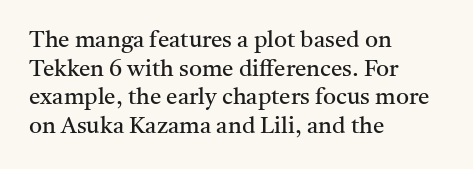
Q: Is the text bold? A: No.
Q: Is the text italic (slanted)? A: No, it is upright.
Q: Is the text underlined? A: No.
Q: How is the paragraph aligned? A: Left-aligned.
Q: Is the spacing between letters normal or unusually wide? A: Normal.
Q: Is the spacing between lines tight, normal or loose? A: Normal.
